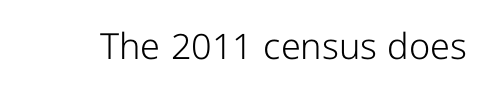
Each letter's strokes conclude bluntly, with no projecting serifs. Does the lettering tilt? It doesn't — this is upright. These lines are rendered in a variable-pitch font. The space directly below the letters is spotless.
